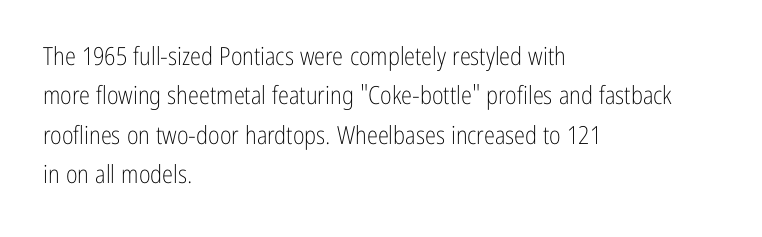
{"italic": "no", "bold": "no", "underline": "no", "align": "left", "line_spacing": "normal", "line_spacing_ratio": 1.58, "letter_spacing": "normal", "letter_spacing_em": 0.0, "glyph_px": 25}
